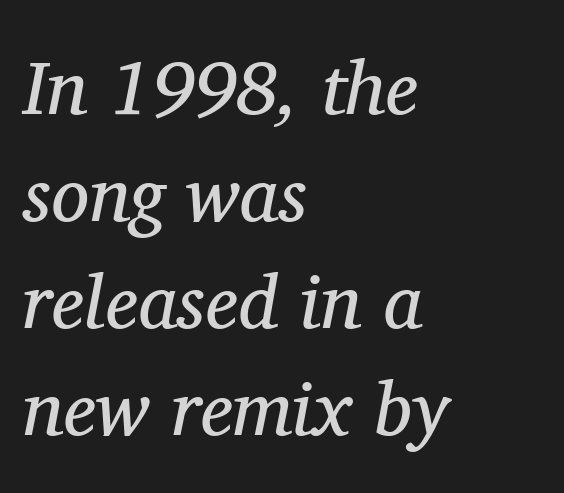
{"serif": "yes", "italic": "yes", "lean": "right", "slant_degrees": 11, "bold": "no", "weight": "regular", "width": "normal", "stroke_contrast": "medium", "x_height": "medium", "monospaced": "no", "underline": "no", "align": "left", "line_spacing": "normal", "line_spacing_ratio": 1.41, "letter_spacing": "normal", "letter_spacing_em": 0.0, "glyph_px": 76}
